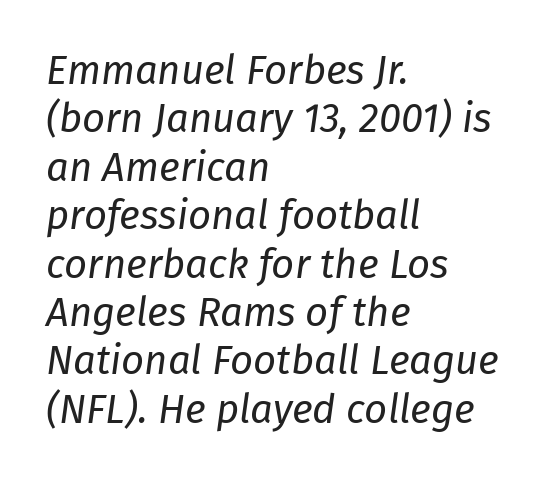
This rendering leaves character spacing at its baseline value. No letter is thick-stroked: the sample isn't bold. This sample has the flowing, uneven cadence of proportional lettering. The space directly below the letters is spotless. It's the slanting kind of type.
